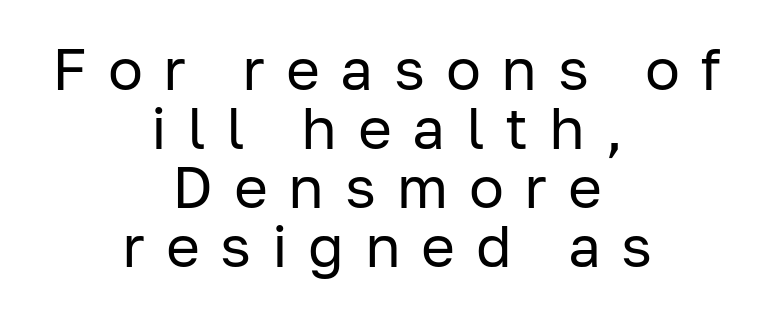
The image shows 58 px regular-weight sans-serif type, upright; set centered, tight line spacing (1.02x), unusually wide letter spacing (+0.36 em), not underlined; low stroke contrast and a medium x-height.
